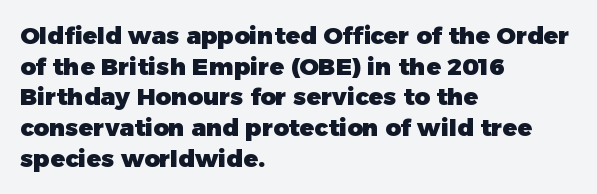
The image shows 24 px bold type, upright; set left-aligned, normal line spacing (1.28x), normal letter spacing, not underlined.
